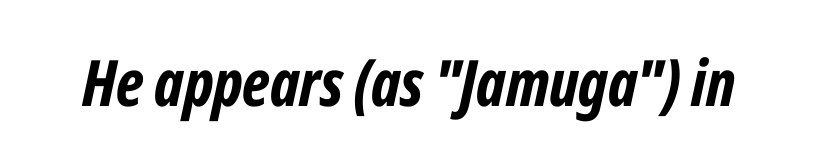
Looks like regular typesetting: each glyph gets only the width it needs. How are the letters spaced? Ordinarily, with no added tracking. The strip under each line holds only bare page. Weight check: bold — yes, fully. A typesetter would mark this as italic.
